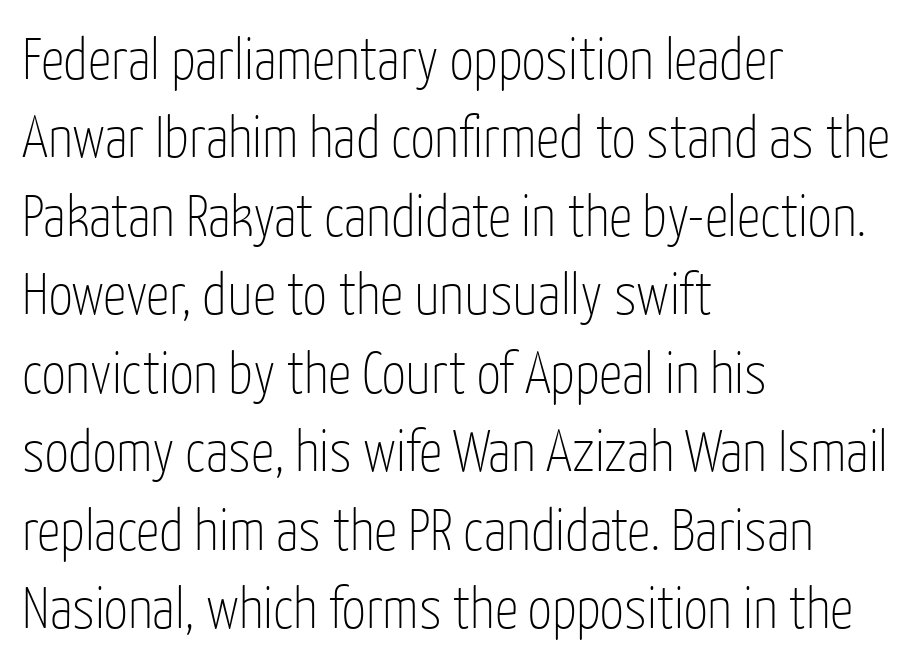
The image shows 59 px thin, condensed sans-serif type, upright; set left-aligned, normal line spacing (1.33x), normal letter spacing, not underlined; low stroke contrast and a medium x-height.
